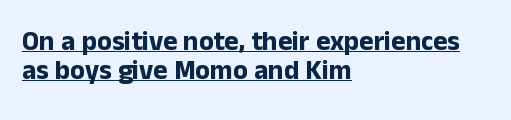
{"italic": "no", "bold": "yes", "underline": "yes", "align": "left", "line_spacing": "tight", "line_spacing_ratio": 1.08, "letter_spacing": "normal", "letter_spacing_em": 0.0, "glyph_px": 27}
